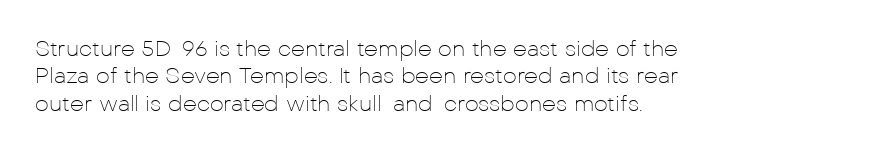
{"italic": "no", "bold": "no", "underline": "no", "align": "left", "line_spacing_ratio": 1.24, "letter_spacing": "normal", "letter_spacing_em": 0.0, "glyph_px": 22}
